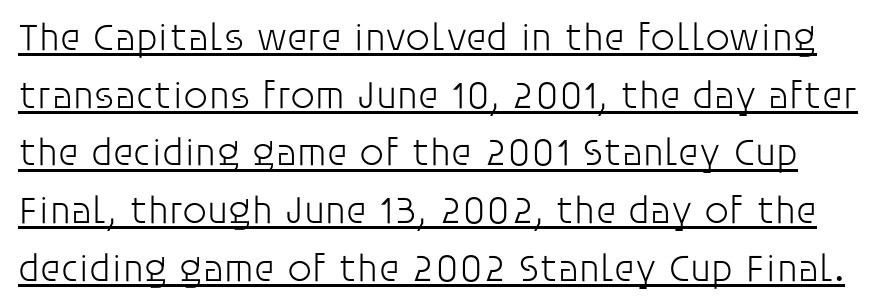
Students, note that the glyphs here touch the page at normal intervals. The weight tops out at a normal text grade. A roman cut, with each character standing at attention. Typographically, this falls in the sans-serif category.
